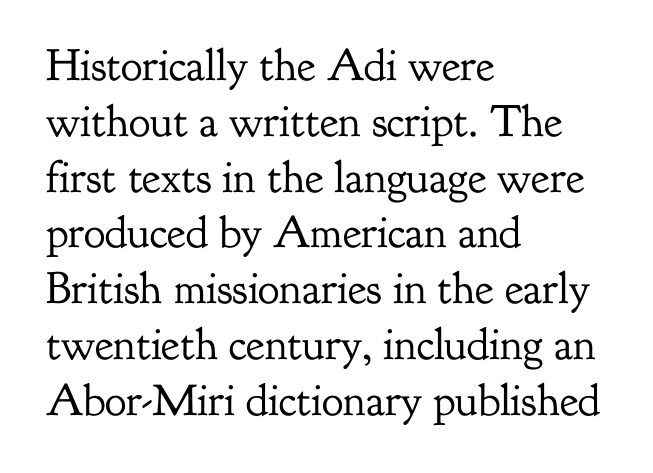
Typographically, this falls in the serif category. The rendering uses natural spacing where letterforms have individual widths. Does the copy run flush right? No — it runs flush left. Weight: not bold — regular or lighter.
